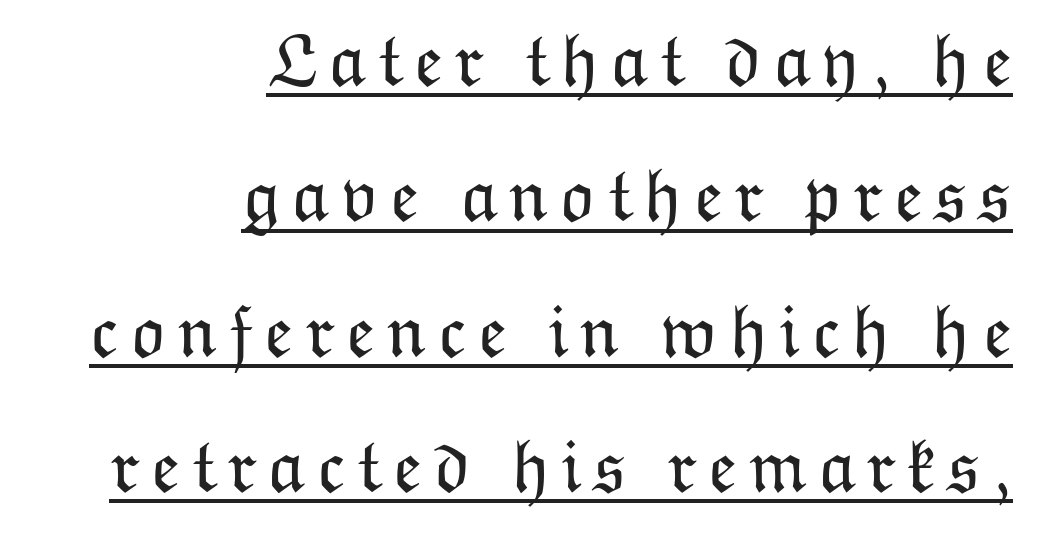
Has an underline been added? It has. The letters stand upright; this is a roman face. This reads as an unemphasized weight, regular at the heaviest. Character widths vary here, with narrow letters taking less room than wide ones. Horizontally, the lines are justified to the trailing edge only.
